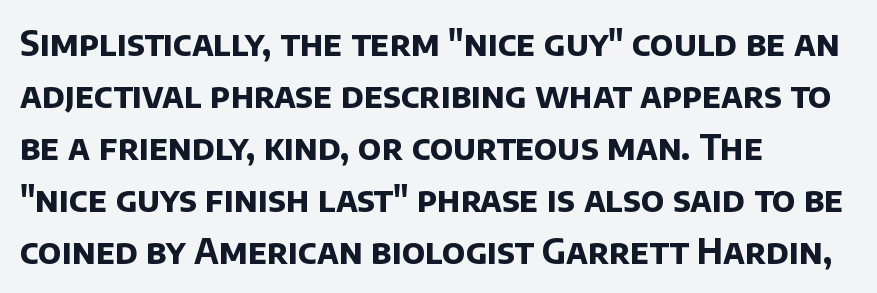
The image shows 34 px bold sans-serif type; set left-aligned, normal line spacing (1.53x), normal letter spacing, not underlined; low stroke contrast and a large x-height.
